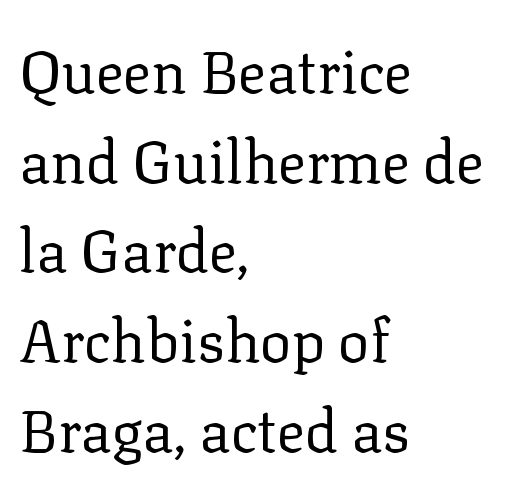
The image shows 59 px regular-weight serif type, upright; set left-aligned, normal line spacing (1.52x), normal letter spacing, not underlined; low stroke contrast and a medium x-height.
